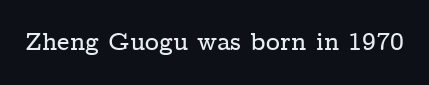
The image shows 24 px text type, upright; set normal letter spacing, not underlined.
